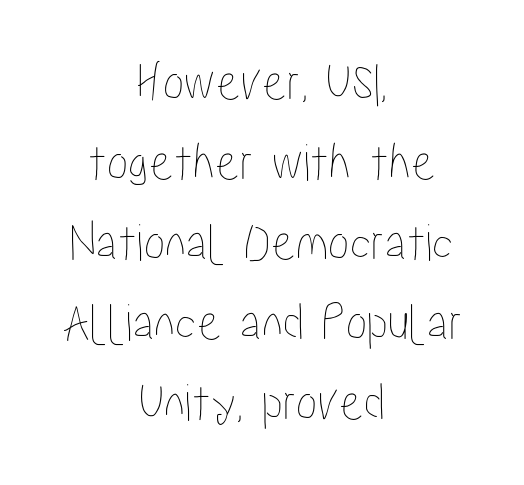
{"italic": "no", "width": "condensed", "stroke_contrast": "low", "x_height": "medium", "monospaced": "no", "underline": "no", "align": "center", "line_spacing": "normal", "line_spacing_ratio": 1.48, "letter_spacing": "normal", "letter_spacing_em": 0.0, "glyph_px": 54}
